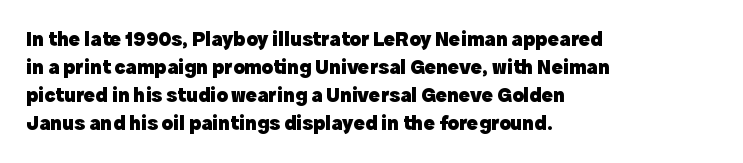
{"italic": "no", "bold": "yes", "underline": "no", "align": "left", "line_spacing": "normal", "line_spacing_ratio": 1.34, "letter_spacing": "normal", "letter_spacing_em": 0.0, "glyph_px": 21}
